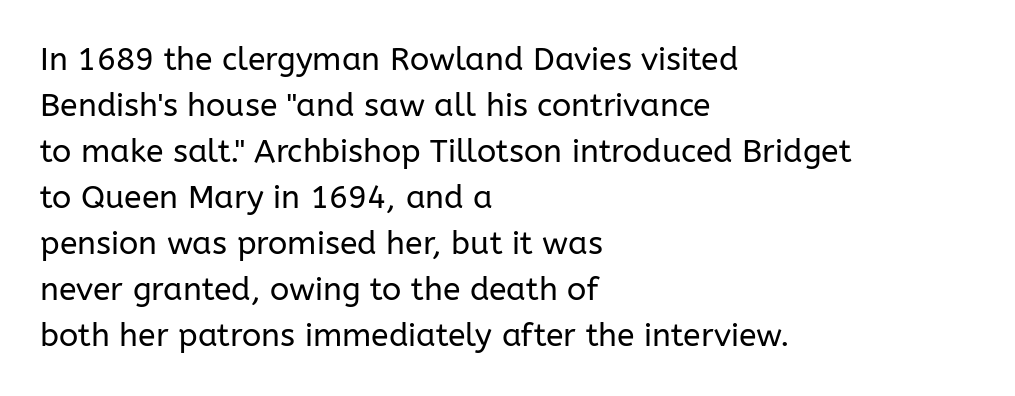
The image shows 32 px regular-weight sans-serif type, upright; set left-aligned, normal line spacing (1.44x), normal letter spacing, not underlined; low stroke contrast and a medium x-height.
